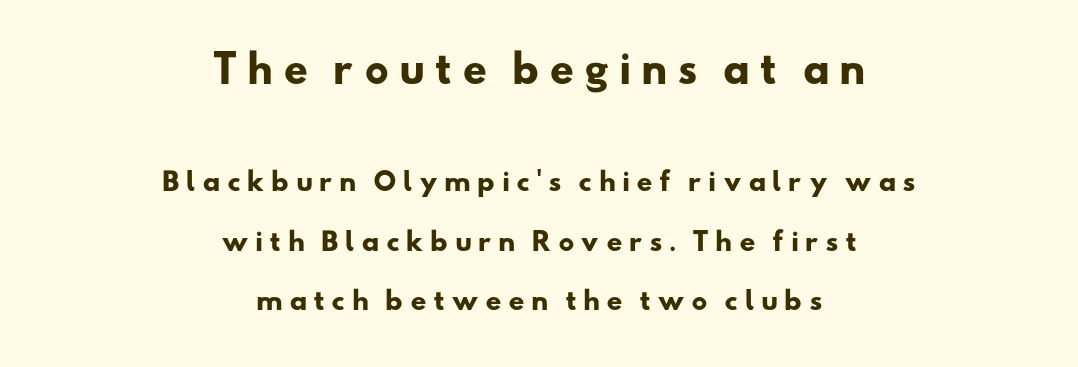
{"serif": "no", "bold": "yes", "weight": "heavy", "width": "wide", "stroke_contrast": "low", "x_height": "small", "monospaced": "no", "underline": "no", "align": "center", "line_spacing": "loose", "line_spacing_ratio": 2.37, "letter_spacing": "wide", "letter_spacing_em": 0.24, "larger_block": "first", "size_ratio": 1.52, "glyph_px": 38}
